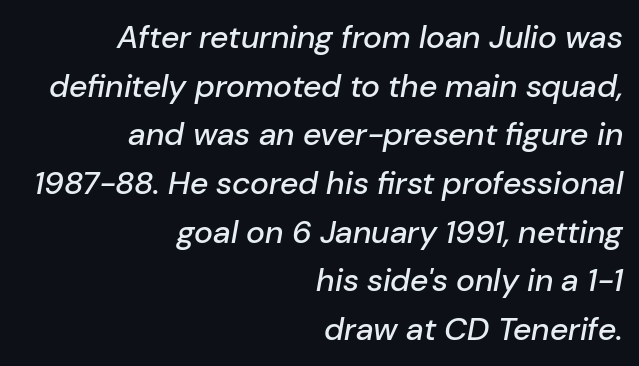
The image shows 32 px text type, italic (leaning right); set right-aligned, normal line spacing (1.52x), normal letter spacing, not underlined; low stroke contrast and a medium x-height.
